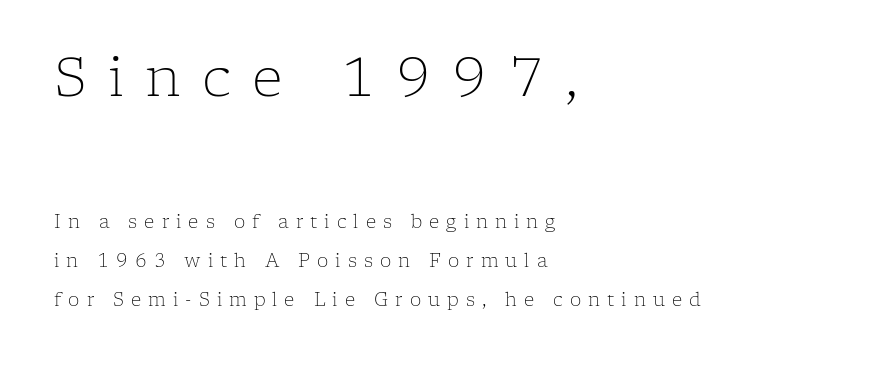
{"serif": "yes", "italic": "no", "bold": "no", "weight": "light", "width": "normal", "stroke_contrast": "low", "x_height": "medium", "monospaced": "no", "underline": "no", "align": "left", "line_spacing": "loose", "line_spacing_ratio": 2.16, "letter_spacing": "wide", "letter_spacing_em": 0.39, "larger_block": "first", "size_ratio": 3.0, "glyph_px": 54}
